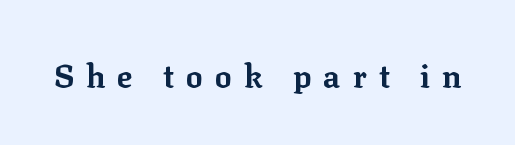
The image shows 32 px bold serif type, upright; set unusually wide letter spacing (+0.37 em), not underlined; low stroke contrast and a medium x-height.
